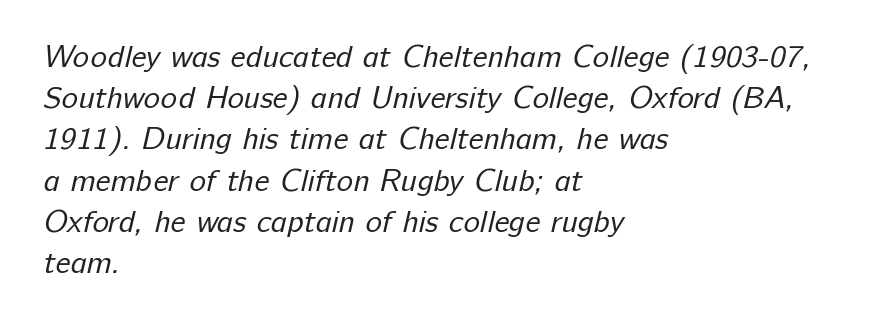
You could call the tracking neutral — neither tight nor loose. Compared with typical paragraphs, the rows here are spaced about the same. Looks like regular typesetting: each glyph gets only the width it needs. The zone under the glyphs is completely vacant. Reading down the block, your eye returns to a fixed left position each line. Grotesque or geometric, the face here clearly has no serifs.
